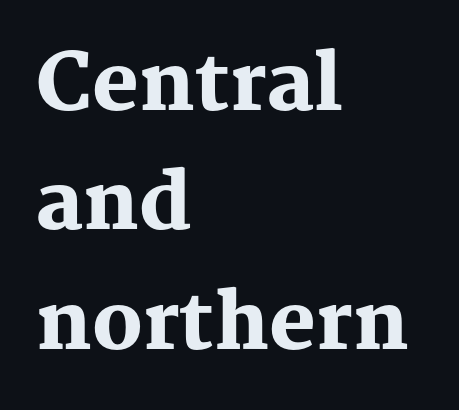
{"serif": "yes", "italic": "no", "bold": "yes", "weight": "heavy", "width": "normal", "stroke_contrast": "medium", "x_height": "medium", "monospaced": "no", "underline": "no", "align": "left", "line_spacing": "normal", "line_spacing_ratio": 1.53, "letter_spacing": "normal", "letter_spacing_em": 0.0, "glyph_px": 78}
